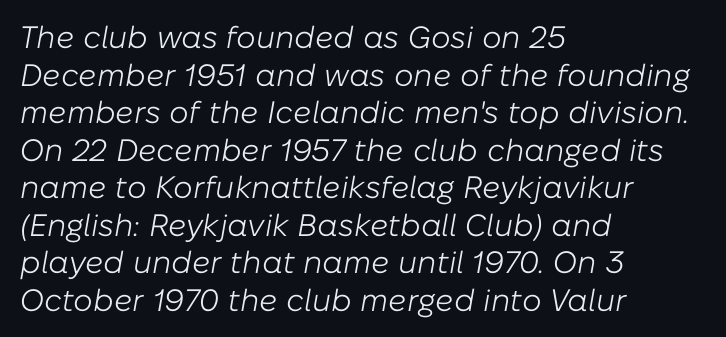
Q: Is the text bold? A: No.
Q: Is the text italic (slanted)? A: Yes, it leans right by about 10 degrees.
Q: Is the text underlined? A: No.
Q: How is the paragraph aligned? A: Left-aligned.
Q: Is the spacing between letters normal or unusually wide? A: Normal.
Q: Width (condensed, normal, or wide)? A: Normal.
Q: Stroke contrast? A: Low.
Q: x-height? A: Medium.
Q: Monospaced? A: No.
